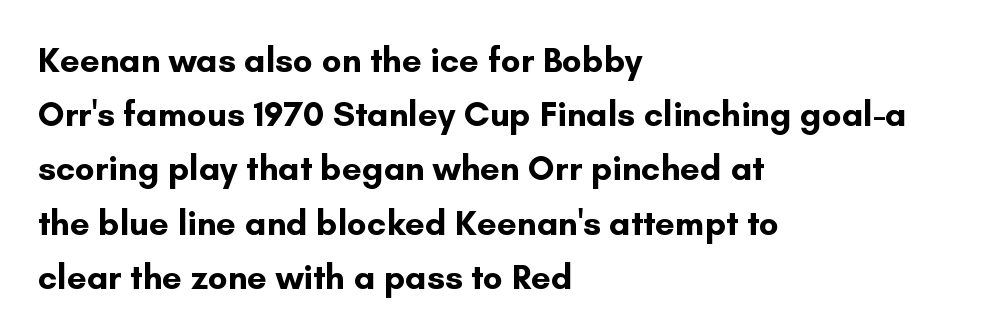
The image shows 35 px bold sans-serif type, upright; set left-aligned, normal line spacing (1.55x), normal letter spacing, not underlined; low stroke contrast and a small x-height.
